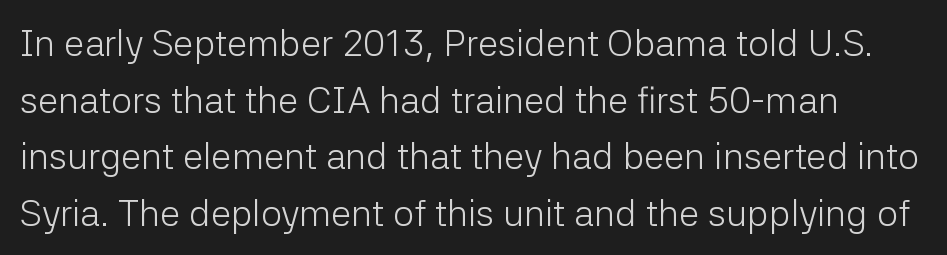
The image shows 37 px light sans-serif type, upright; set normal line spacing (1.53x), normal letter spacing, not underlined; low stroke contrast and a medium x-height.
